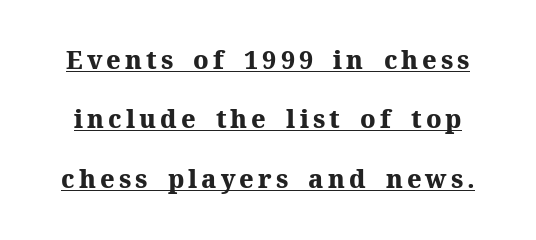
The space between consecutive lines is lavish. Strokes here are thick enough to call this a true bold. When letters stand straight like this, we call the style roman or upright. Underlining? Definitely there.
